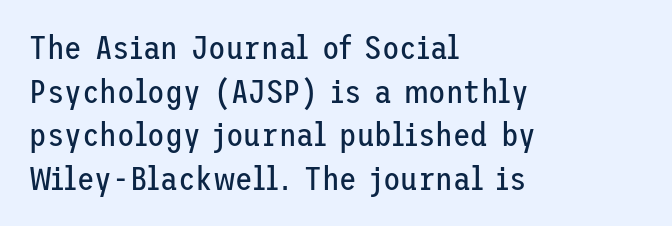
Each new line begins a customary step beneath the previous one. Ink coverage per letter is moderate at most. Is the block centered? No — it sits flush against the left margin. The passage shown is typeset with a sans-serif family. Clear beneath every line of the passage. Style check: upright.
